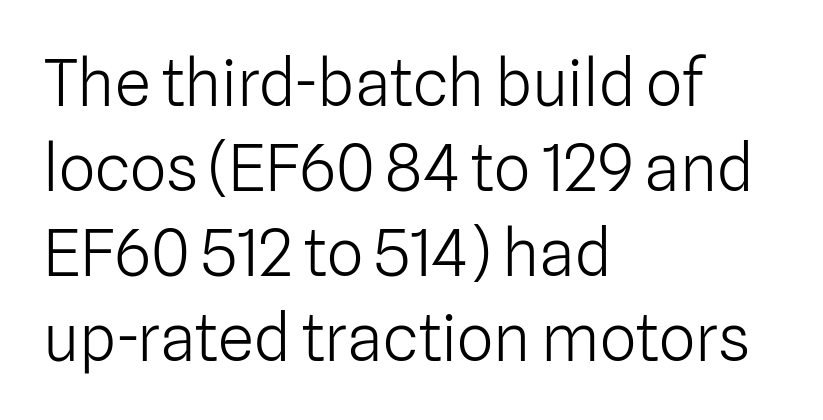
{"serif": "no", "italic": "no", "bold": "no", "weight": "light", "width": "normal", "stroke_contrast": "low", "x_height": "medium", "monospaced": "no", "underline": "no", "align": "left", "line_spacing": "normal", "line_spacing_ratio": 1.31, "letter_spacing": "normal", "letter_spacing_em": 0.0, "glyph_px": 65}
